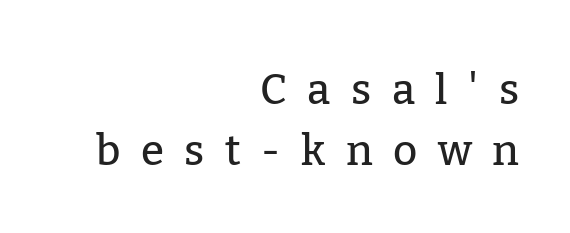
{"serif": "yes", "italic": "no", "width": "normal", "stroke_contrast": "low", "x_height": "medium", "monospaced": "no", "underline": "no", "align": "right", "line_spacing": "normal", "line_spacing_ratio": 1.46, "letter_spacing": "wide", "letter_spacing_em": 0.49, "glyph_px": 42}
